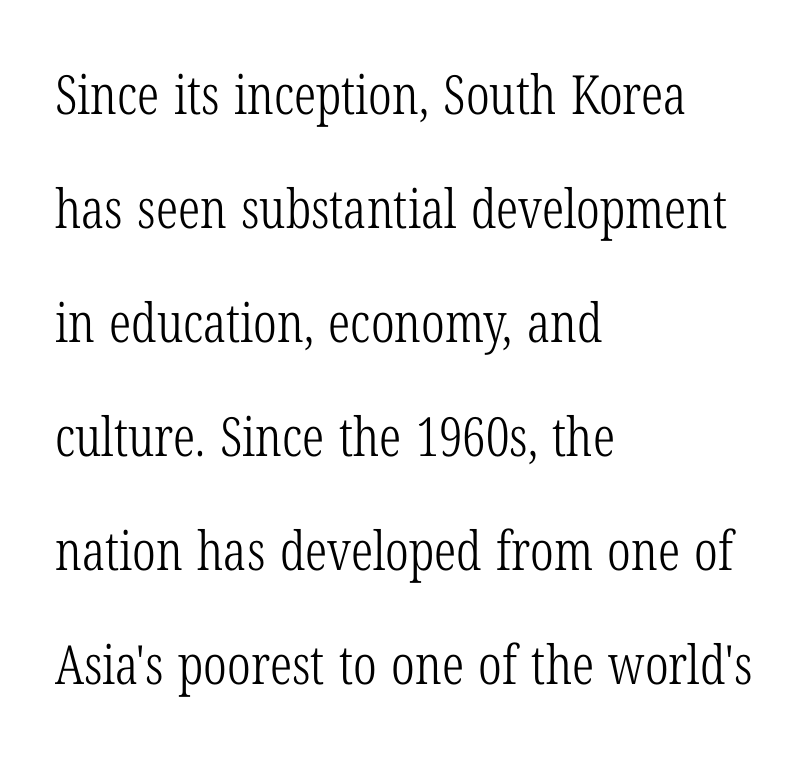
The image shows 54 px light, condensed serif type, upright; set left-aligned, loose line spacing (2.11x), normal letter spacing, not underlined; low stroke contrast and a medium x-height.
